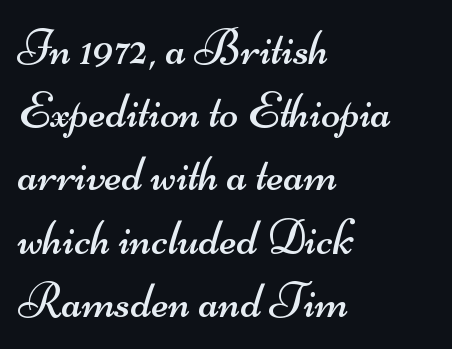
Q: Is the text bold? A: No.
Q: Is the typeface a serif or a sans-serif typeface? A: Sans-serif.
Q: Is the text underlined? A: No.
Q: How is the paragraph aligned? A: Left-aligned.
Q: Is the spacing between letters normal or unusually wide? A: Normal.
Q: Is the spacing between lines tight, normal or loose? A: Normal.
Q: Width (condensed, normal, or wide)? A: Wide.
Q: Stroke contrast? A: Medium.
Q: x-height? A: Small.
Q: Monospaced? A: No.
